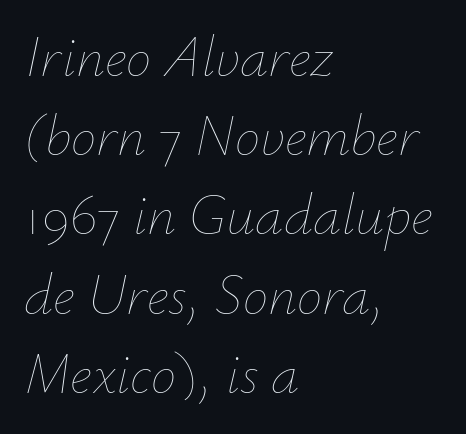
Here the designer chose a conventional face with non-uniform glyph widths. This sample uses plain, unmodified letter spacing. Unbolded letterforms with no extra heft. Vertical spacing — default. The text block is weighted toward the left margin, trailing off unevenly rightward.
